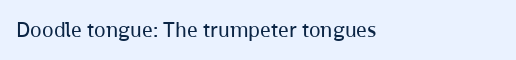
Unmarked baselines from the first word to the last. A typesetter would call this zero additional tracking. The letters look calm and open, with moderate or lighter stems. Caption: multi-line text, flush left, ragged right. This sample uses an upright cut, with every glyph sitting square on the baseline.
